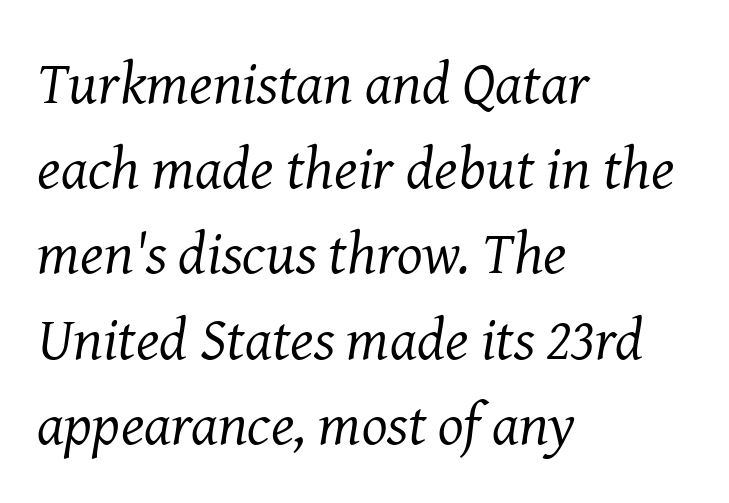
The image shows 60 px regular-weight serif type, italic (leaning right); set left-aligned, normal line spacing (1.42x), normal letter spacing, not underlined; medium stroke contrast and a medium x-height.
